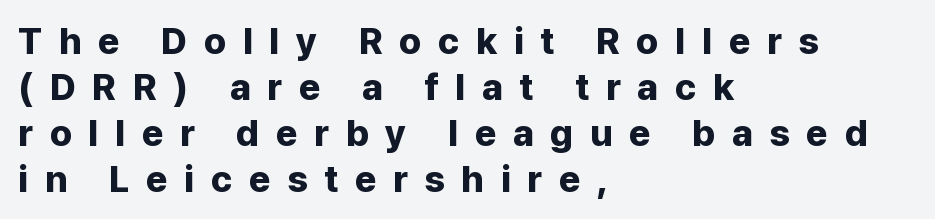
The image shows 37 px bold sans-serif type, upright; set left-aligned, line spacing 1.24x, unusually wide letter spacing (+0.45 em), not underlined; low stroke contrast and a medium x-height.
